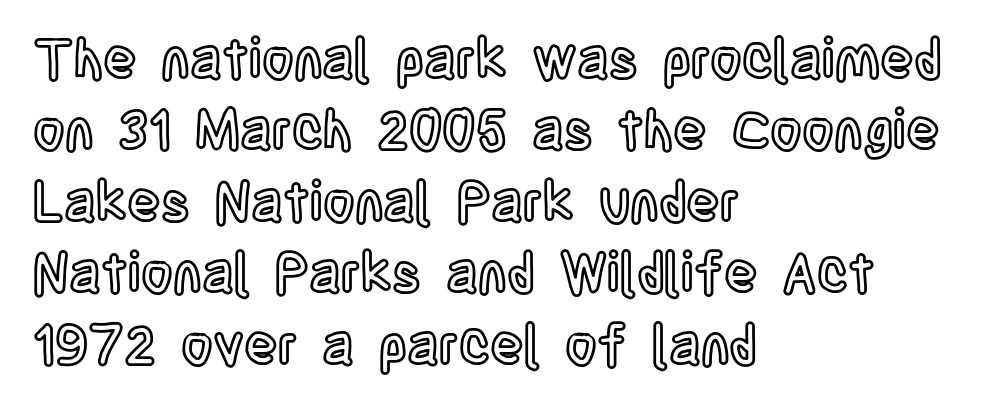
The passage shown is typed in a proportional face where columns would drift. Compared with a centered layout, this one pins lines to the left instead. Plain, unruled lines of type. Italic? Not at all — the glyphs are vertical. The designer left line spacing at the default.
